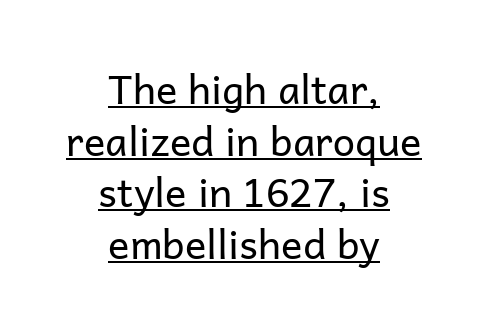
{"serif": "no", "italic": "no", "bold": "no", "weight": "regular", "width": "normal", "stroke_contrast": "low", "x_height": "medium", "monospaced": "no", "underline": "yes", "align": "center", "line_spacing": "normal", "line_spacing_ratio": 1.29, "letter_spacing": "normal", "letter_spacing_em": 0.0, "glyph_px": 40}
